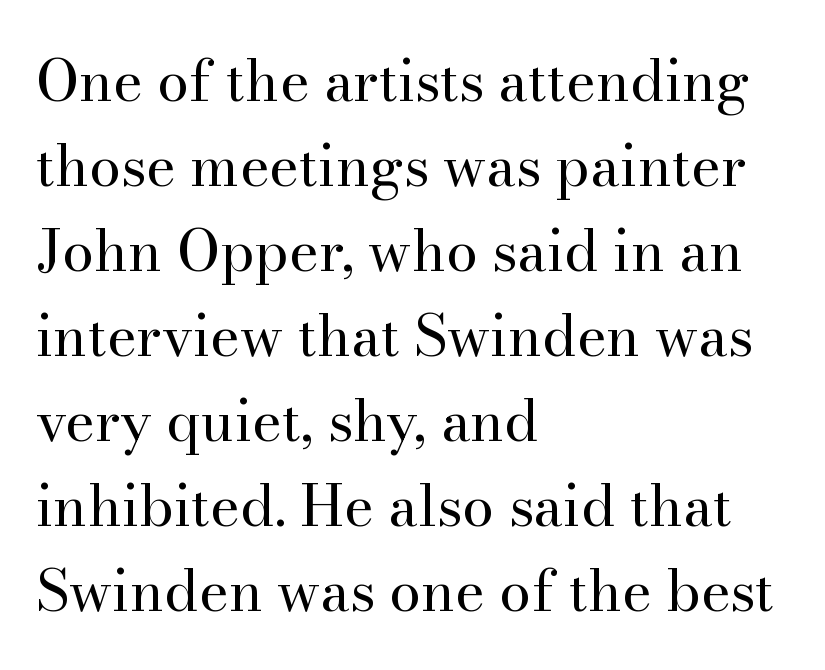
Visually the block forms a straight wall on the left and a jagged coastline on the right. Weight: in the light-to-regular range. Proportional: the letters do not fall into vertical columns. Small tapered or slab feet sit at the stroke ends, so this counts as serif. Notice how descenders clear the ascenders below comfortably — that's standard leading.
